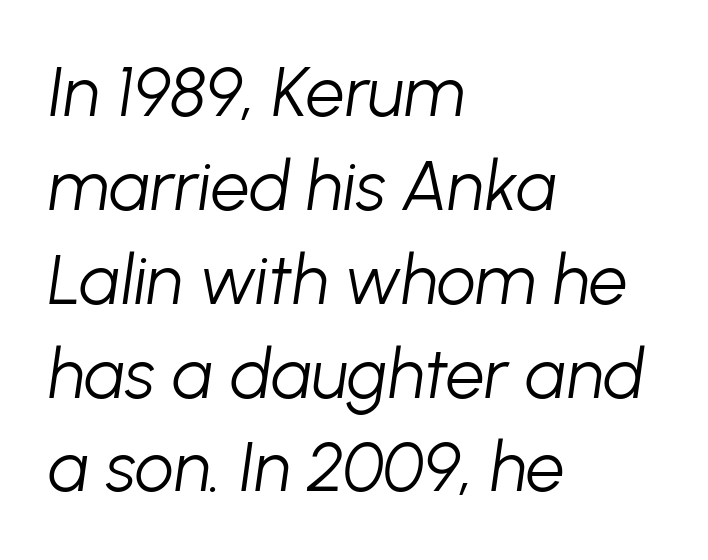
The image shows 69 px light type, italic (leaning right); set left-aligned, normal line spacing (1.36x), normal letter spacing, not underlined; low stroke contrast and a medium x-height.
